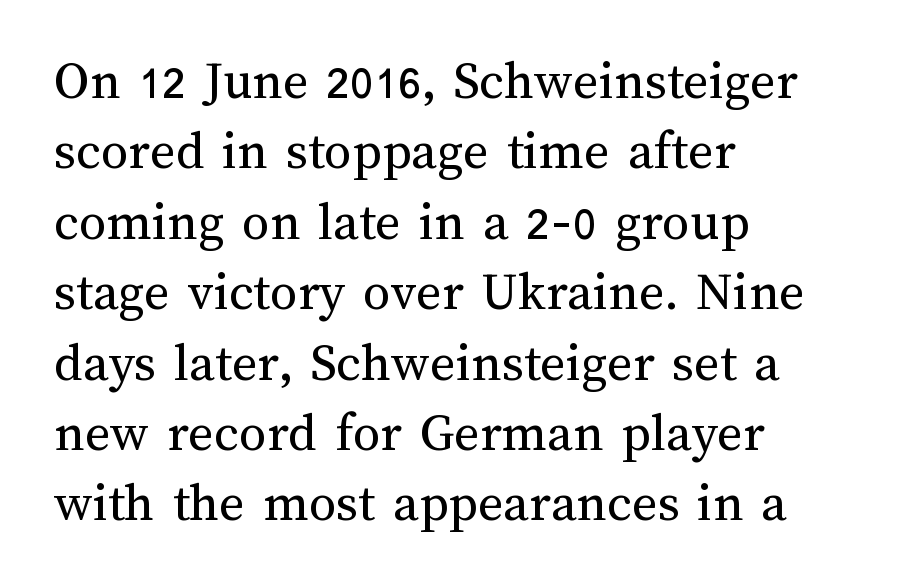
The image shows 55 px regular-weight type, upright; set left-aligned, normal line spacing (1.28x), normal letter spacing, not underlined; medium stroke contrast and a medium x-height.
